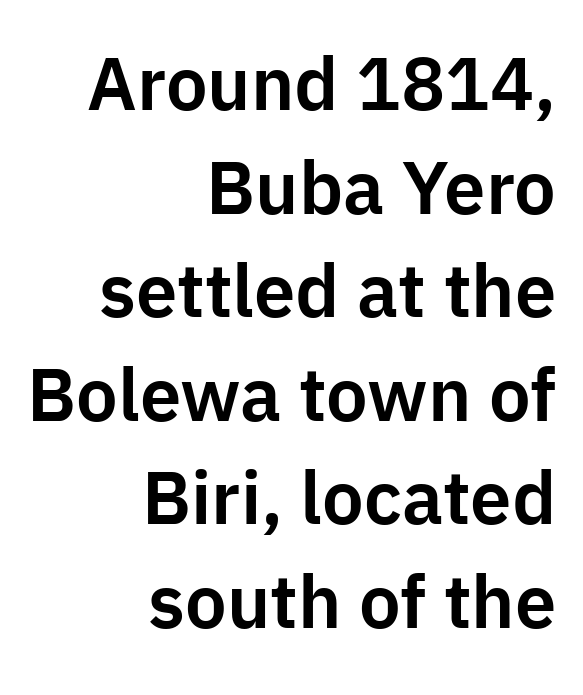
Q: Is the text italic (slanted)? A: No, it is upright.
Q: Is the typeface a serif or a sans-serif typeface? A: Sans-serif.
Q: Is the text underlined? A: No.
Q: How is the paragraph aligned? A: Right-aligned.
Q: Is the spacing between letters normal or unusually wide? A: Normal.
Q: Is the spacing between lines tight, normal or loose? A: Normal.
Q: Width (condensed, normal, or wide)? A: Normal.
Q: Stroke contrast? A: Low.
Q: x-height? A: Medium.
Q: Monospaced? A: No.
